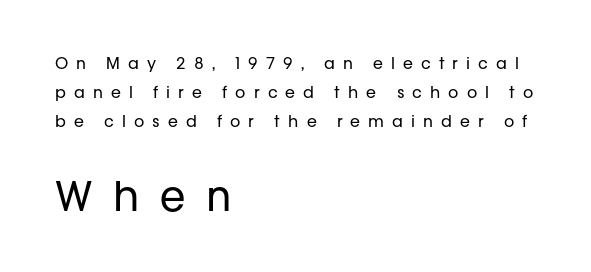
Short note: letters widely spaced. Grotesque or geometric, the face here clearly has no serifs. Think of a printed novel: that variable character pitch is what you see here. Block two is the big one; block one sits smaller above it.
